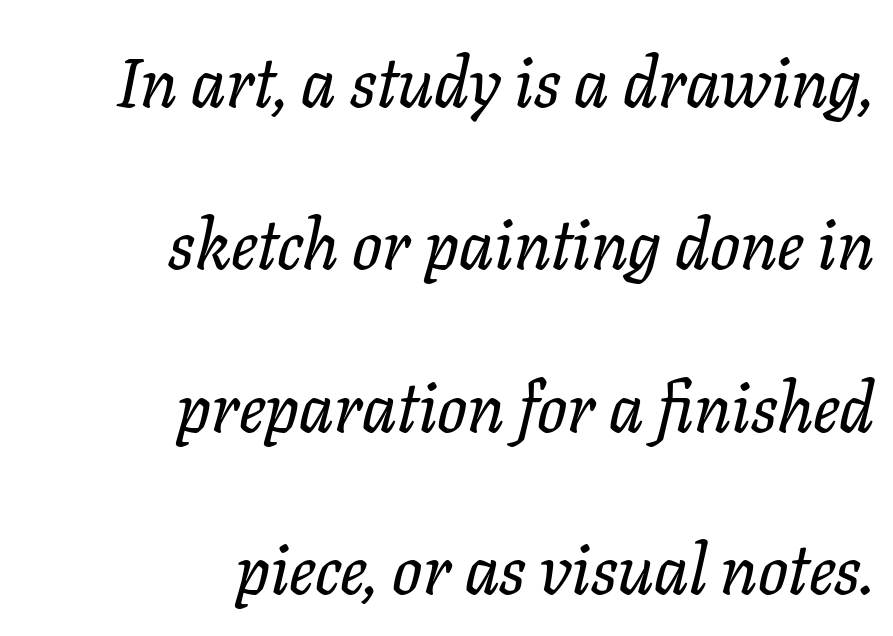
The image shows 70 px serif type, italic (leaning right); set right-aligned, loose line spacing (2.32x), normal letter spacing, not underlined; low stroke contrast and a medium x-height.
